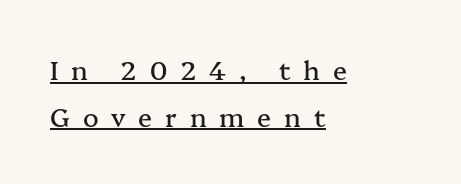
These lines stack with their left ends in a neat column. Substantial extra tracking has been applied to these lines. The lettering is marked with a stroke running underneath it. A roman cut, with each character standing at attention.
